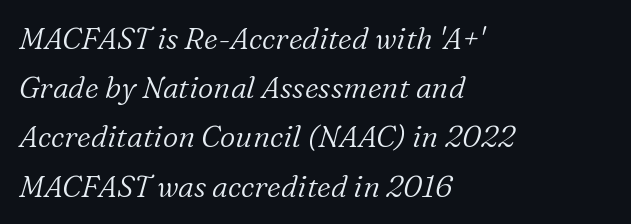
{"serif": "yes", "italic": "yes", "lean": "right", "slant_degrees": 16, "bold": "no", "weight": "light", "width": "normal", "stroke_contrast": "low", "x_height": "medium", "monospaced": "no", "underline": "no", "align": "left", "line_spacing": "normal", "line_spacing_ratio": 1.64, "letter_spacing": "normal", "letter_spacing_em": 0.0, "glyph_px": 30}
